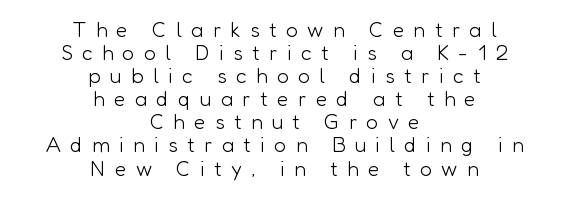
Q: Is the text bold? A: No.
Q: Is the text italic (slanted)? A: No, it is upright.
Q: Is the text underlined? A: No.
Q: How is the paragraph aligned? A: Centered.
Q: Is the spacing between letters normal or unusually wide? A: Unusually wide.
Q: Is the spacing between lines tight, normal or loose? A: Tight.
